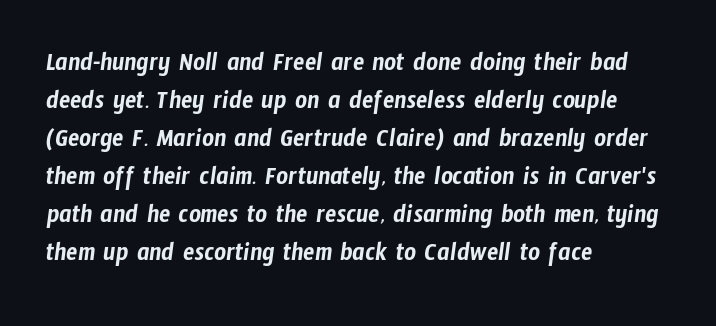
A typesetter would call this leading conventional body-copy spacing. The type is set solid horizontally, with unmodified tracking. This rendering features lettering with no underline. Visually the block forms a straight wall on the left and a jagged coastline on the right.
